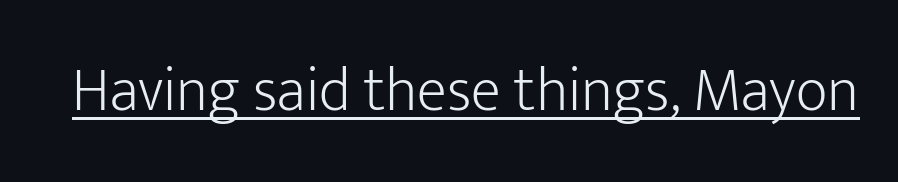
Q: Is the text bold? A: No.
Q: Is the text italic (slanted)? A: No, it is upright.
Q: Is the typeface a serif or a sans-serif typeface? A: Sans-serif.
Q: Is the text underlined? A: Yes.
Q: Is the spacing between letters normal or unusually wide? A: Normal.
Q: Width (condensed, normal, or wide)? A: Normal.
Q: Stroke contrast? A: Low.
Q: x-height? A: Medium.
Q: Monospaced? A: No.
